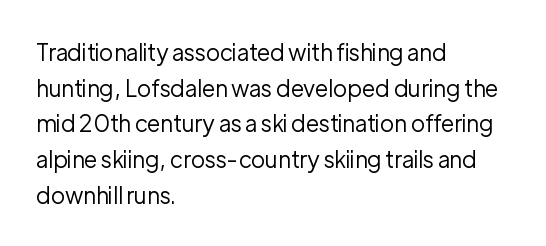
Q: Is the text bold? A: No.
Q: Is the text italic (slanted)? A: No, it is upright.
Q: Is the text underlined? A: No.
Q: How is the paragraph aligned? A: Left-aligned.
Q: Is the spacing between letters normal or unusually wide? A: Normal.
Q: Is the spacing between lines tight, normal or loose? A: Normal.
